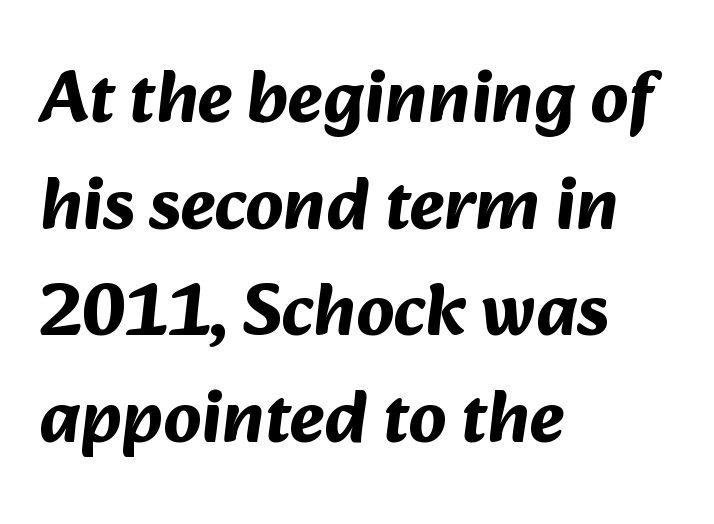
Q: Is the text bold? A: Yes.
Q: Is the typeface a serif or a sans-serif typeface? A: Sans-serif.
Q: Is the text underlined? A: No.
Q: How is the paragraph aligned? A: Left-aligned.
Q: Is the spacing between letters normal or unusually wide? A: Normal.
Q: Is the spacing between lines tight, normal or loose? A: Normal.
Q: Width (condensed, normal, or wide)? A: Normal.
Q: Stroke contrast? A: Medium.
Q: x-height? A: Medium.
Q: Monospaced? A: No.
